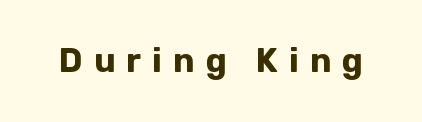
The face used here is proportionally spaced, like ordinary book or web type. The words here are not underlined. Thick stems and heavy bowls — unmistakably bold. The face used here is rendered with a markedly widened letterfit. The rendering shows plain stroke endings on the letterforms — a sans-serif design. Notice how the stems are strictly vertical — no italics here.
